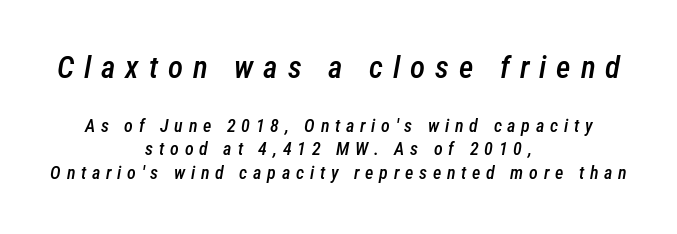
{"italic": "yes", "lean": "right", "slant_degrees": 12, "bold": "semi", "weight": "semibold", "width": "condensed", "stroke_contrast": "low", "x_height": "medium", "monospaced": "no", "underline": "no", "align": "center", "line_spacing": "normal", "line_spacing_ratio": 1.32, "letter_spacing": "wide", "letter_spacing_em": 0.32, "larger_block": "first", "size_ratio": 1.72, "glyph_px": 31}
